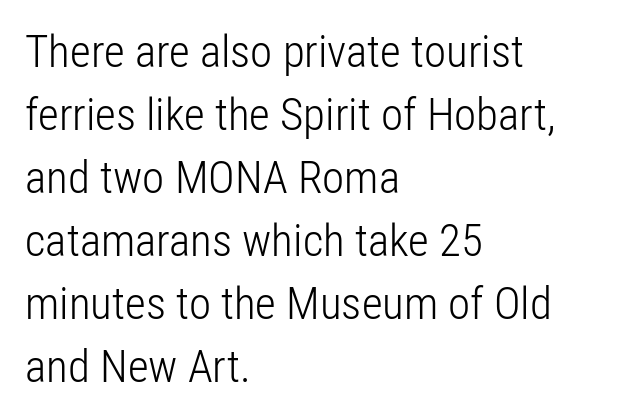
Q: Is the text bold? A: No.
Q: Is the text italic (slanted)? A: No, it is upright.
Q: Is the typeface a serif or a sans-serif typeface? A: Sans-serif.
Q: Is the text underlined? A: No.
Q: How is the paragraph aligned? A: Left-aligned.
Q: Is the spacing between letters normal or unusually wide? A: Normal.
Q: Is the spacing between lines tight, normal or loose? A: Normal.
Q: Width (condensed, normal, or wide)? A: Condensed.
Q: Stroke contrast? A: Low.
Q: x-height? A: Medium.
Q: Monospaced? A: No.
